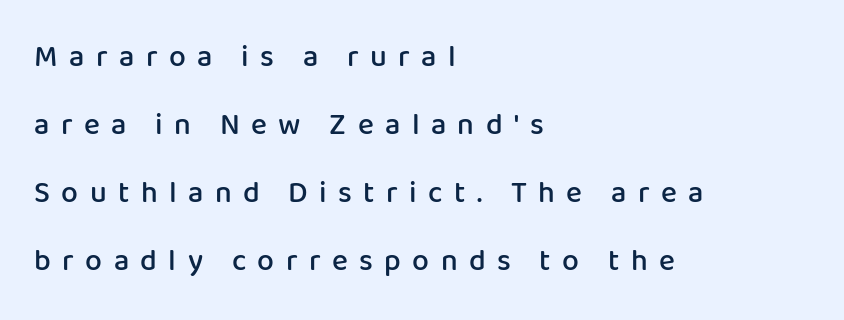
Q: Is the text bold? A: Semi-bold.
Q: Is the text italic (slanted)? A: No, it is upright.
Q: Is the typeface a serif or a sans-serif typeface? A: Sans-serif.
Q: Is the text underlined? A: No.
Q: How is the paragraph aligned? A: Left-aligned.
Q: Is the spacing between letters normal or unusually wide? A: Unusually wide.
Q: Is the spacing between lines tight, normal or loose? A: Loose.
Q: Width (condensed, normal, or wide)? A: Normal.
Q: Stroke contrast? A: Low.
Q: x-height? A: Medium.
Q: Monospaced? A: No.
